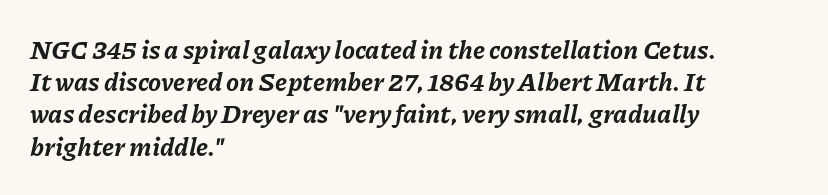
{"italic": "yes", "lean": "right", "slant_degrees": 11, "bold": "yes", "underline": "no", "align": "left", "line_spacing_ratio": 1.24, "letter_spacing": "normal", "letter_spacing_em": 0.0, "glyph_px": 26}
